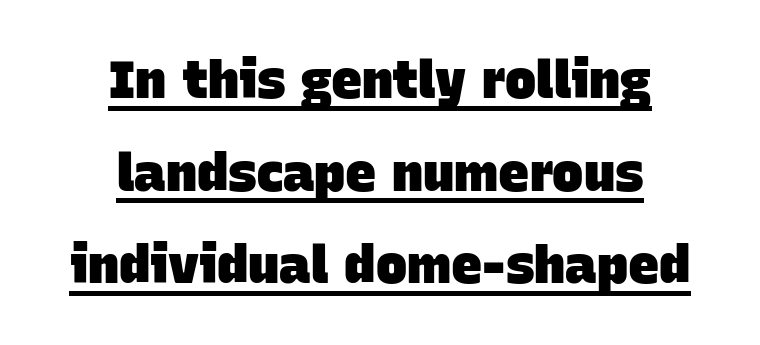
{"serif": "no", "bold": "yes", "weight": "heavy", "width": "normal", "stroke_contrast": "low", "x_height": "large", "monospaced": "no", "underline": "yes", "align": "center", "line_spacing_ratio": 1.78, "letter_spacing": "normal", "letter_spacing_em": 0.0, "glyph_px": 52}
